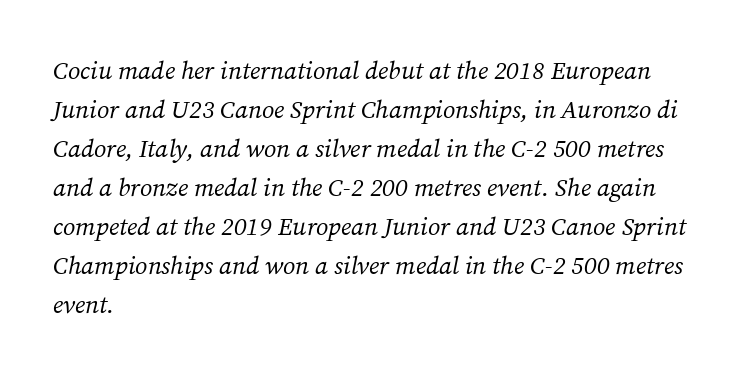
Q: Is the text bold? A: No.
Q: Is the text italic (slanted)? A: Yes, it leans right by about 12 degrees.
Q: Is the text underlined? A: No.
Q: How is the paragraph aligned? A: Left-aligned.
Q: Is the spacing between letters normal or unusually wide? A: Normal.
Q: Is the spacing between lines tight, normal or loose? A: Normal.
